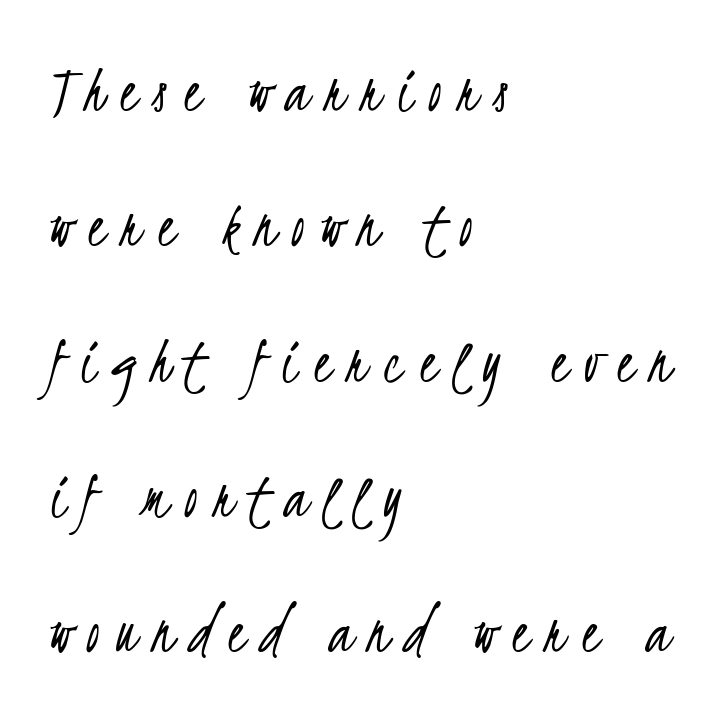
The letters carry no serifs — their stems end cleanly without finishing strokes. The tracking reads as deliberately expanded to a designer's eye. The letters advance in unequal steps, a hallmark of proportional type. Glance below the letters and you will spot only blank space. Line starts are locked; line ends wander.
